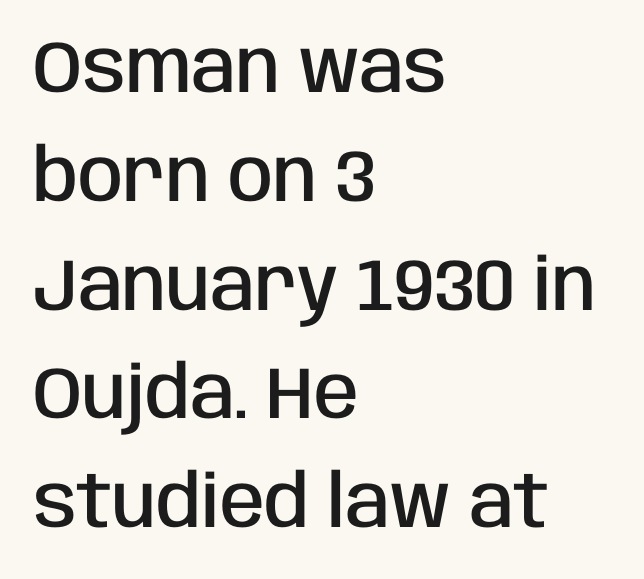
Vertical spacing — default. Compared with a centered layout, this one pins lines to the left instead. Short note: letters normally spaced. The face used here is proportionally spaced, like ordinary book or web type.
